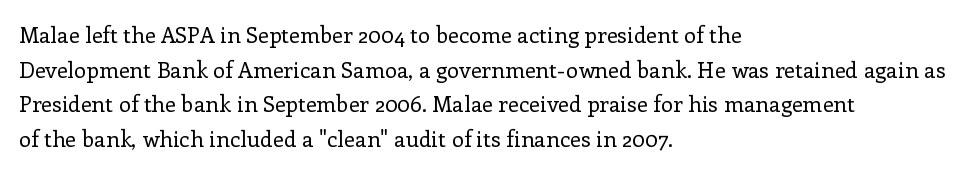
{"italic": "no", "bold": "no", "underline": "no", "align": "left", "line_spacing": "normal", "line_spacing_ratio": 1.57, "letter_spacing": "normal", "letter_spacing_em": 0.0, "glyph_px": 22}
